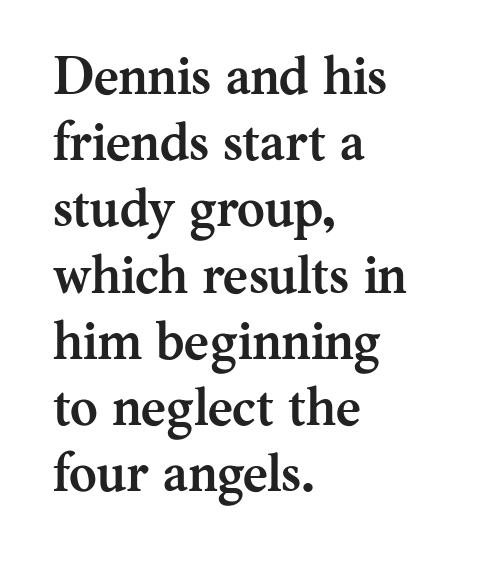
{"serif": "yes", "italic": "no", "bold": "yes", "weight": "semibold", "width": "normal", "stroke_contrast": "medium", "x_height": "medium", "monospaced": "no", "underline": "no", "align": "left", "line_spacing": "normal", "line_spacing_ratio": 1.25, "letter_spacing": "normal", "letter_spacing_em": 0.0, "glyph_px": 53}
